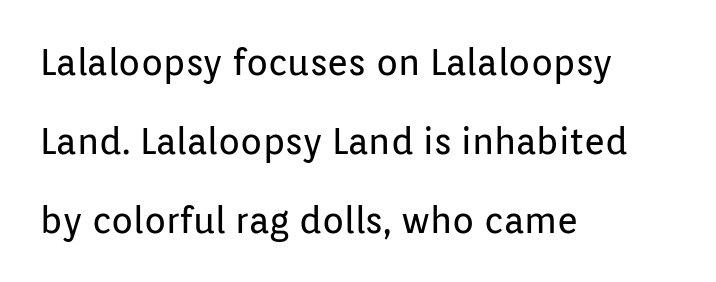
{"serif": "no", "italic": "no", "bold": "no", "weight": "regular", "width": "normal", "stroke_contrast": "low", "x_height": "medium", "monospaced": "no", "underline": "no", "align": "left", "line_spacing": "loose", "line_spacing_ratio": 2.19, "letter_spacing": "normal", "letter_spacing_em": 0.0, "glyph_px": 36}
